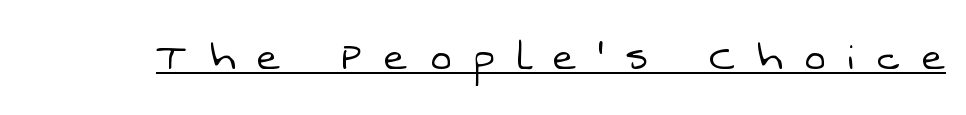
The line texture is sparse and dotted thanks to wide tracking. Here the designer chose a conventional face with non-uniform glyph widths. Check the space under the baseline: a stroke is drawn there. This is sans-serif lettering, the kind often seen on screens and signage. Weight: in the light-to-regular range.
